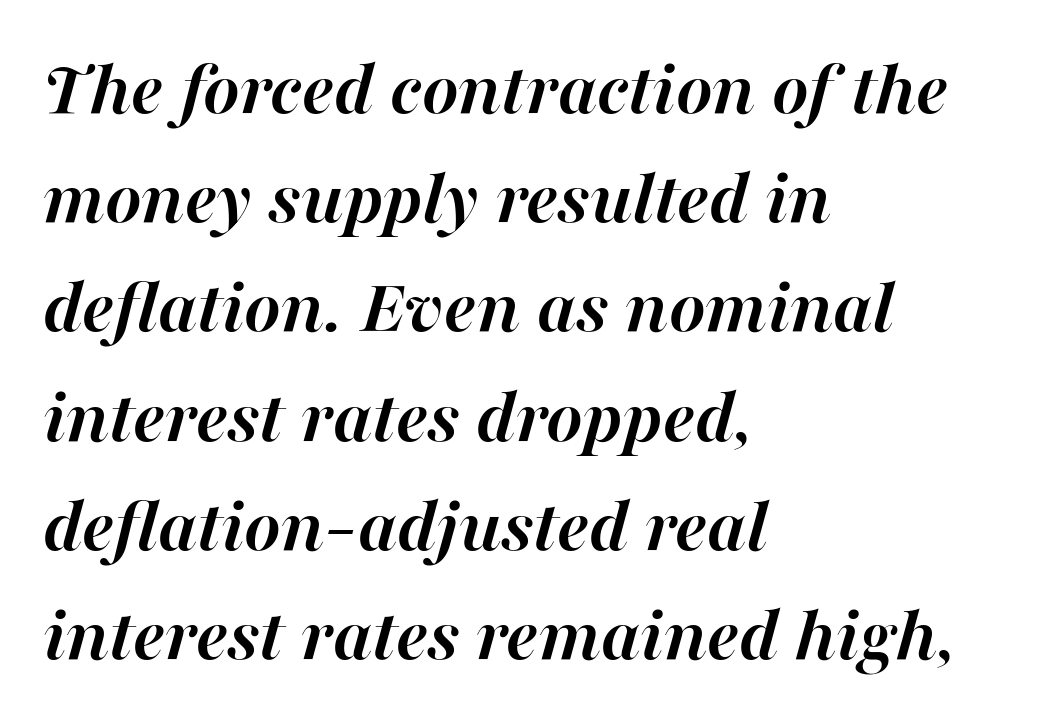
{"italic": "yes", "lean": "right", "slant_degrees": 16, "bold": "yes", "weight": "semibold", "width": "normal", "stroke_contrast": "high", "x_height": "medium", "monospaced": "no", "underline": "no", "align": "left", "line_spacing": "normal", "line_spacing_ratio": 1.4, "letter_spacing": "normal", "letter_spacing_em": 0.0, "glyph_px": 78}
